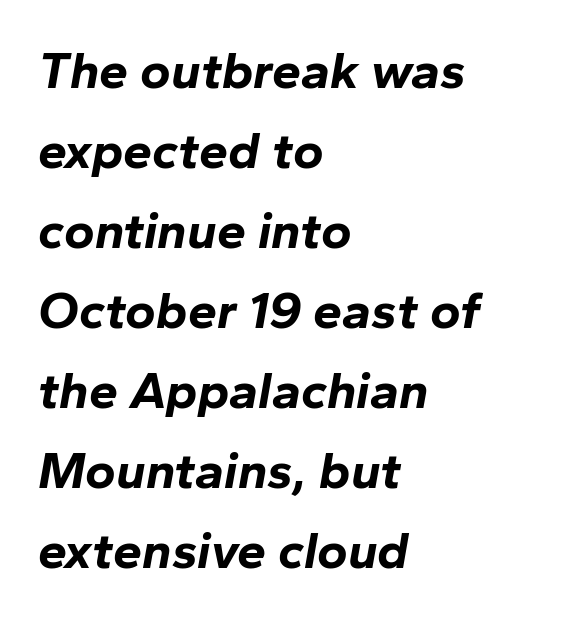
Q: Is the text bold? A: Yes.
Q: Is the text italic (slanted)? A: Yes, it leans right by about 10 degrees.
Q: Is the text underlined? A: No.
Q: How is the paragraph aligned? A: Left-aligned.
Q: Is the spacing between letters normal or unusually wide? A: Normal.
Q: Is the spacing between lines tight, normal or loose? A: Normal.
Q: Width (condensed, normal, or wide)? A: Normal.
Q: Stroke contrast? A: Low.
Q: x-height? A: Medium.
Q: Monospaced? A: No.
